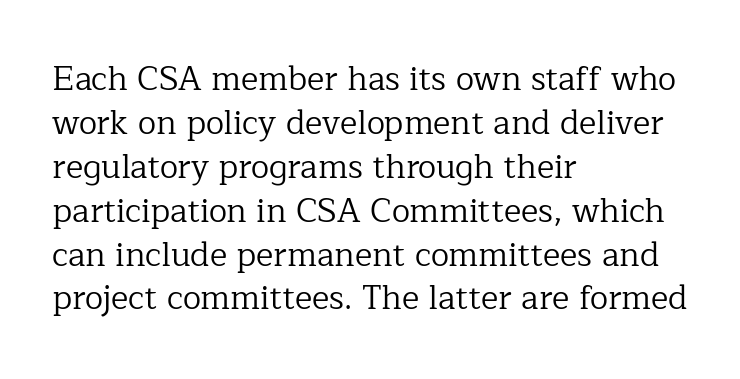
Q: Is the text bold? A: No.
Q: Is the text italic (slanted)? A: No, it is upright.
Q: Is the typeface a serif or a sans-serif typeface? A: Serif.
Q: Is the text underlined? A: No.
Q: How is the paragraph aligned? A: Left-aligned.
Q: Is the spacing between letters normal or unusually wide? A: Normal.
Q: Is the spacing between lines tight, normal or loose? A: Normal.
Q: Width (condensed, normal, or wide)? A: Normal.
Q: Stroke contrast? A: Low.
Q: x-height? A: Medium.
Q: Monospaced? A: No.
